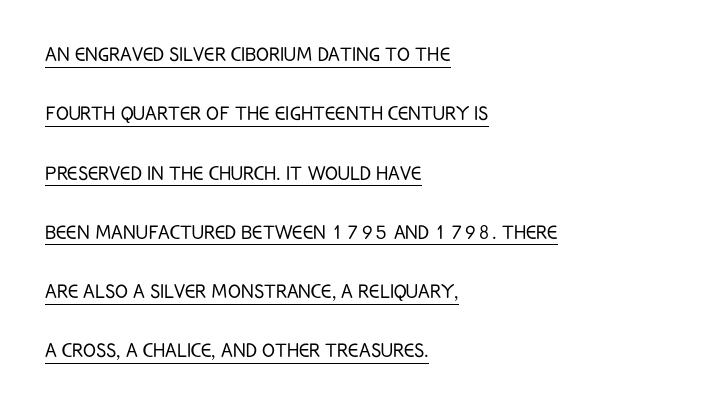
The image shows 24 px text type, upright; set left-aligned, loose line spacing (2.47x), normal letter spacing, underlined.
